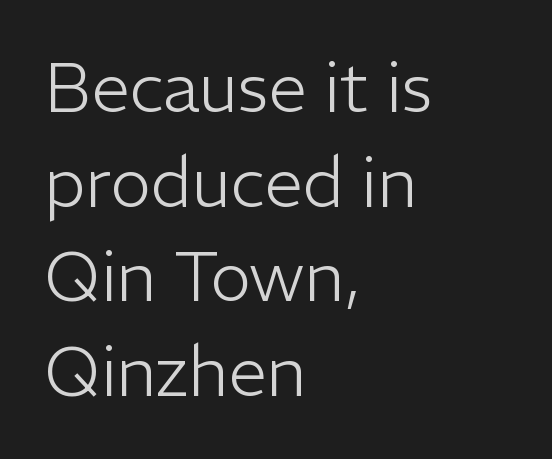
Character widths vary here, with narrow letters taking less room than wide ones. The passage shown is typeset with a sans-serif family. Vertically, the passage feels balanced, rows spaced as you'd expect. Leftover space on each line is placed entirely after the last word. Tracking value appears to be zero — textbook default spacing.
